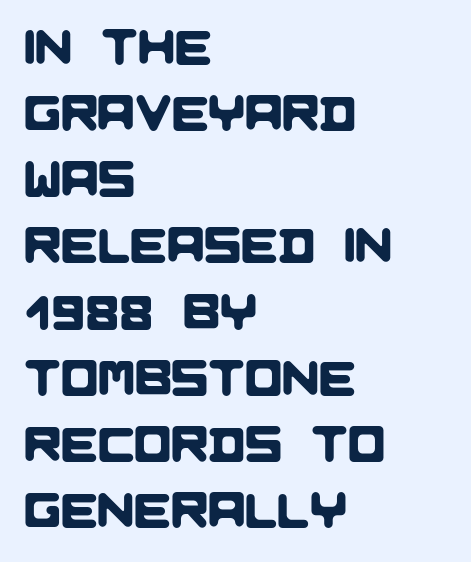
Q: Is the typeface a serif or a sans-serif typeface? A: Sans-serif.
Q: Is the text underlined? A: No.
Q: How is the paragraph aligned? A: Left-aligned.
Q: Is the spacing between letters normal or unusually wide? A: Normal.
Q: Is the spacing between lines tight, normal or loose? A: Normal.
Q: Width (condensed, normal, or wide)? A: Normal.
Q: Stroke contrast? A: Low.
Q: x-height? A: Large.
Q: Monospaced? A: No.
